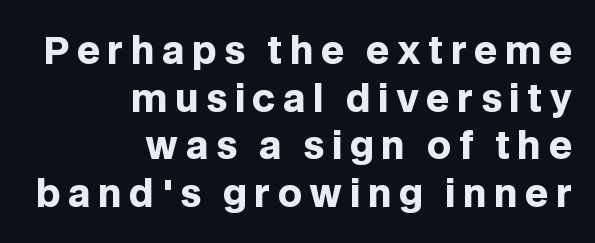
Pretty heavy lettering here — definitely bold. Underline: absent. Is this a sans? Yes — the strokes have no serifs. Rendered with straight, roman letterforms. Is there much room between lines? A standard amount, neither cramped nor airy. These lines are set flush right with a ragged left edge.
